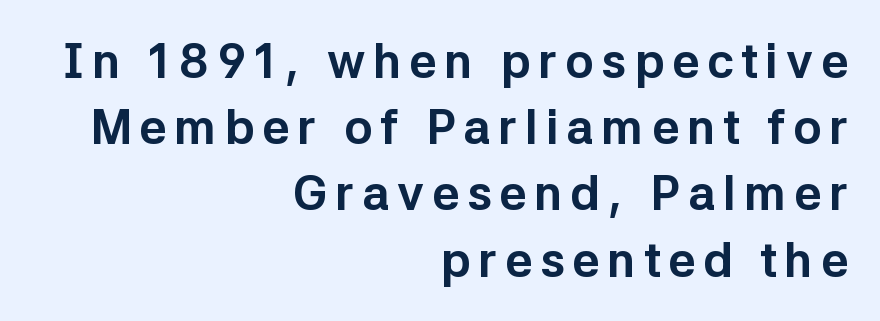
Here the designer chose a conventional face with non-uniform glyph widths. The axis of the letterforms is exactly vertical. Every letter is thick-stroked: bold, no question. Compared with a flush-left layout, this one pins lines to the opposite, right side.
